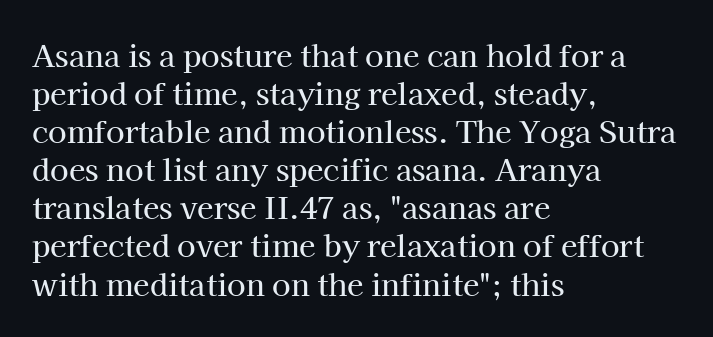
Every row of glyphs begins at an identical x-position on the left. Successive baselines arrive at the customary interval. Glance below the letters and you will spot only blank space. Nope, not italic — everything's standing straight. A typesetter would label this face a serif.
